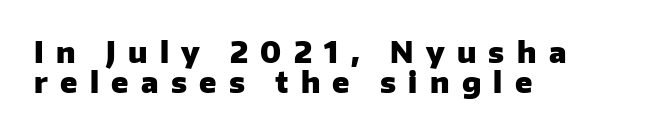
Q: Is the text bold? A: Yes.
Q: Is the text italic (slanted)? A: No, it is upright.
Q: Is the typeface a serif or a sans-serif typeface? A: Sans-serif.
Q: Is the text underlined? A: No.
Q: How is the paragraph aligned? A: Left-aligned.
Q: Is the spacing between letters normal or unusually wide? A: Unusually wide.
Q: Is the spacing between lines tight, normal or loose? A: Tight.
Q: Width (condensed, normal, or wide)? A: Normal.
Q: Stroke contrast? A: Low.
Q: x-height? A: Medium.
Q: Monospaced? A: No.
